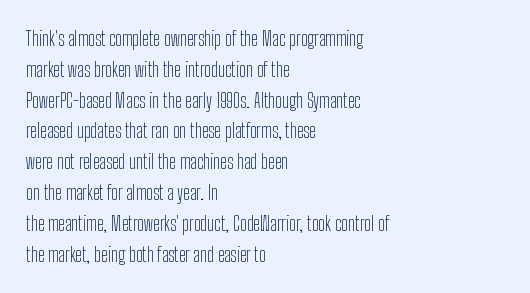
The image shows 20 px text type, upright; set left-aligned, normal line spacing (1.54x), normal letter spacing, not underlined.
